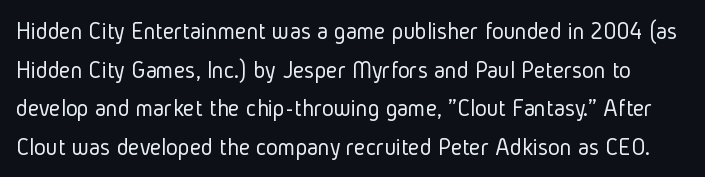
The image shows 25 px text type, upright; set normal line spacing (1.55x), normal letter spacing, not underlined.
